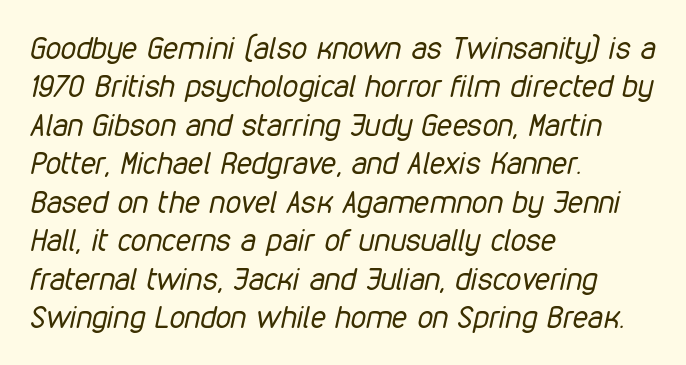
Vertical stems look standard width or narrower in stroke. The glyphs are unaccompanied by any horizontal stroke below them. Is the type slanted? Yes — the strokes lean at a clear angle. There is no visible air inserted between adjacent glyphs. Think of a printed novel: that variable character pitch is what you see here. Line starts are locked; line ends wander.
